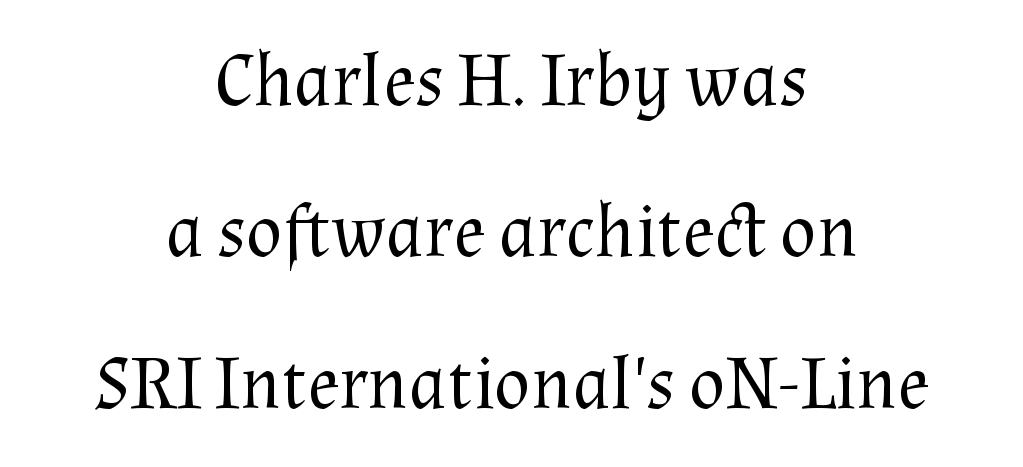
Q: Is the text bold? A: No.
Q: Is the text italic (slanted)? A: No, it is upright.
Q: Is the text underlined? A: No.
Q: How is the paragraph aligned? A: Centered.
Q: Is the spacing between letters normal or unusually wide? A: Normal.
Q: Is the spacing between lines tight, normal or loose? A: Loose.
Q: Width (condensed, normal, or wide)? A: Normal.
Q: Stroke contrast? A: Medium.
Q: x-height? A: Medium.
Q: Monospaced? A: No.
